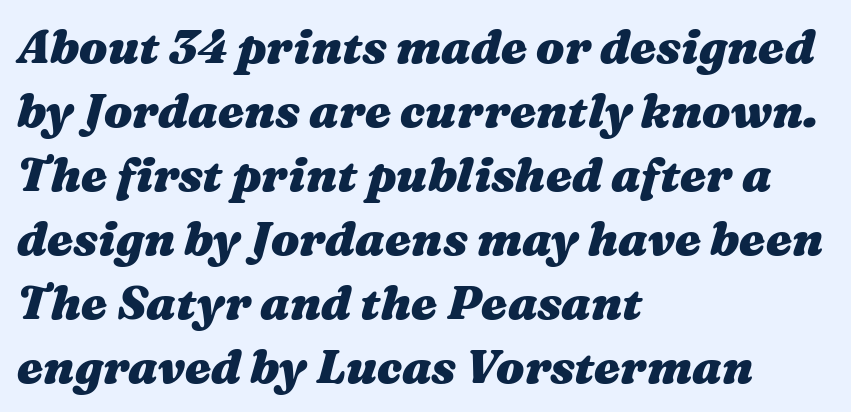
{"italic": "yes", "lean": "right", "slant_degrees": 16, "bold": "yes", "weight": "heavy", "width": "wide", "stroke_contrast": "medium", "x_height": "medium", "monospaced": "no", "underline": "no", "align": "left", "line_spacing": "normal", "line_spacing_ratio": 1.36, "letter_spacing": "normal", "letter_spacing_em": 0.0, "glyph_px": 47}
